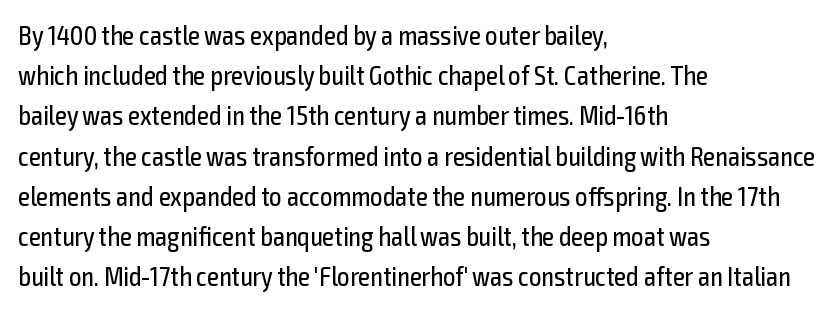
{"italic": "no", "bold": "no", "underline": "no", "align": "left", "line_spacing": "normal", "line_spacing_ratio": 1.49, "letter_spacing": "normal", "letter_spacing_em": 0.0, "glyph_px": 27}
